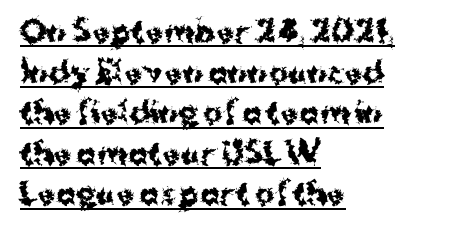
Q: Is the text bold? A: Yes.
Q: Is the text italic (slanted)? A: No, it is upright.
Q: Is the typeface a serif or a sans-serif typeface? A: Sans-serif.
Q: Is the text underlined? A: Yes.
Q: How is the paragraph aligned? A: Left-aligned.
Q: Is the spacing between letters normal or unusually wide? A: Normal.
Q: Is the spacing between lines tight, normal or loose? A: Normal.
Q: Width (condensed, normal, or wide)? A: Normal.
Q: Stroke contrast? A: Medium.
Q: x-height? A: Medium.
Q: Monospaced? A: No.
